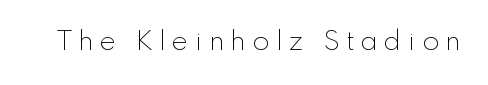
{"italic": "no", "bold": "no", "underline": "no", "letter_spacing": "wide", "letter_spacing_em": 0.26, "glyph_px": 27}
